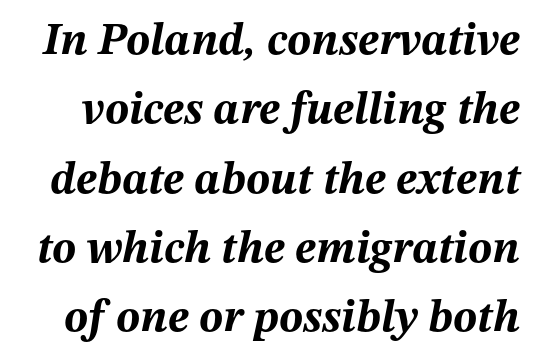
{"italic": "yes", "lean": "right", "slant_degrees": 12, "bold": "yes", "weight": "bold", "width": "normal", "stroke_contrast": "medium", "x_height": "medium", "monospaced": "no", "underline": "no", "line_spacing": "normal", "line_spacing_ratio": 1.54, "letter_spacing": "normal", "letter_spacing_em": 0.0, "glyph_px": 45}
